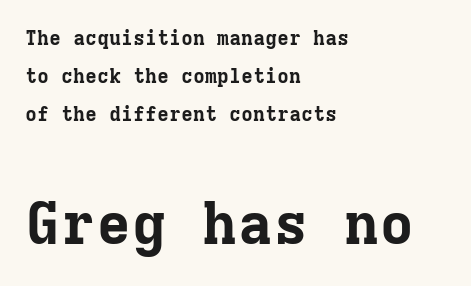
Q: Is the text bold? A: Yes.
Q: Is the text italic (slanted)? A: No, it is upright.
Q: Is the typeface a serif or a sans-serif typeface? A: Serif.
Q: Is the text underlined? A: No.
Q: How is the paragraph aligned? A: Left-aligned.
Q: Is the spacing between letters normal or unusually wide? A: Normal.
Q: Is the spacing between lines tight, normal or loose? A: Loose.
Q: Which block of text is set in a larger size, the first (top) or the second (bottom)? A: The second (bottom) one.
Q: Width (condensed, normal, or wide)? A: Normal.
Q: Stroke contrast? A: Low.
Q: x-height? A: Medium.
Q: Monospaced? A: Yes.
